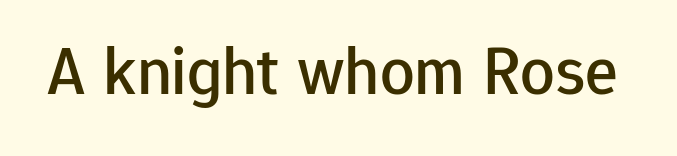
Is there any slant? The stems are plumb. Has an underline been added? It has not. Think of a printed novel: that variable character pitch is what you see here. The letterforms sit shoulder to shoulder at normal distance.
